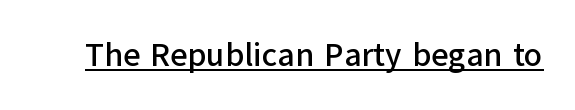
The image shows 33 px sans-serif type, upright; set normal letter spacing, underlined; low stroke contrast and a medium x-height.
